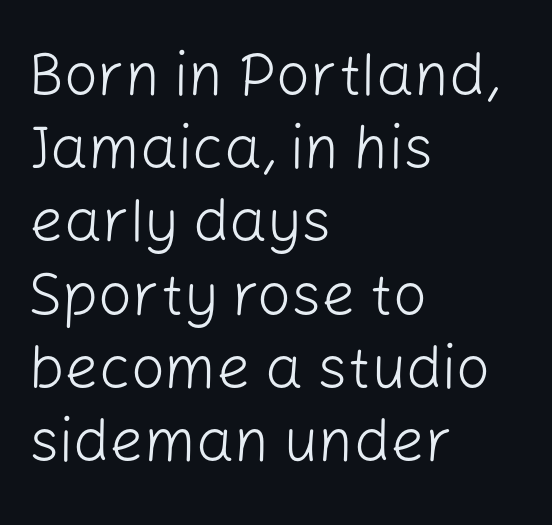
Q: Is the text bold? A: No.
Q: Is the text italic (slanted)? A: No, it is upright.
Q: Is the typeface a serif or a sans-serif typeface? A: Sans-serif.
Q: Is the text underlined? A: No.
Q: How is the paragraph aligned? A: Left-aligned.
Q: Is the spacing between letters normal or unusually wide? A: Normal.
Q: Width (condensed, normal, or wide)? A: Normal.
Q: Stroke contrast? A: Low.
Q: x-height? A: Medium.
Q: Monospaced? A: No.
